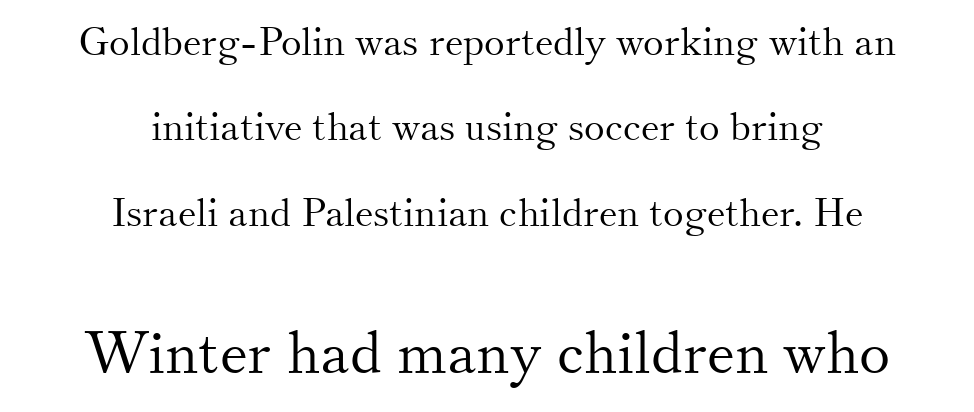
Q: Is the text bold? A: No.
Q: Is the text italic (slanted)? A: No, it is upright.
Q: Is the typeface a serif or a sans-serif typeface? A: Serif.
Q: Is the text underlined? A: No.
Q: How is the paragraph aligned? A: Centered.
Q: Is the spacing between letters normal or unusually wide? A: Normal.
Q: Is the spacing between lines tight, normal or loose? A: Loose.
Q: Which block of text is set in a larger size, the first (top) or the second (bottom)? A: The second (bottom) one.
Q: Width (condensed, normal, or wide)? A: Normal.
Q: Stroke contrast? A: Medium.
Q: x-height? A: Small.
Q: Monospaced? A: No.
